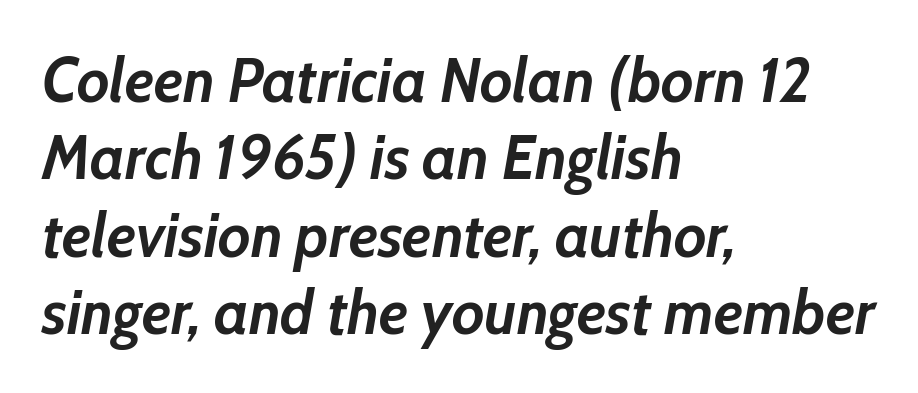
{"italic": "yes", "lean": "right", "slant_degrees": 10, "bold": "yes", "weight": "semibold", "width": "normal", "stroke_contrast": "low", "x_height": "medium", "monospaced": "no", "underline": "no", "align": "left", "line_spacing": "normal", "line_spacing_ratio": 1.25, "letter_spacing": "normal", "letter_spacing_em": 0.0, "glyph_px": 62}
